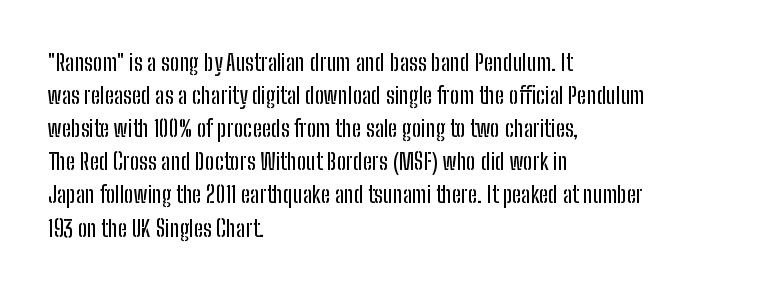
The block of text has a typical density, with ordinary space between rows. Tracking here is standard; glyphs follow each other at the usual distance. The strip under each line holds only bare page. The lettering holds an erect, upright posture throughout. Teacher's note: observe the even left margin — that is flush-left alignment.
